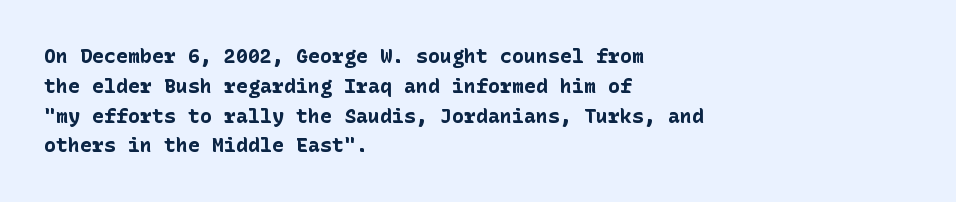
The image shows 20 px bold type, upright; set left-aligned, normal line spacing (1.49x), normal letter spacing, not underlined.
